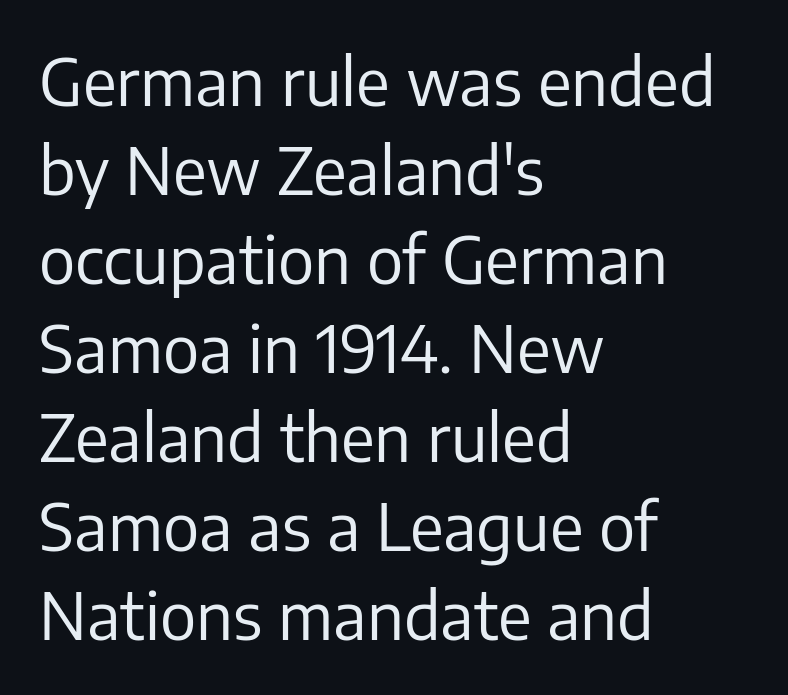
Nobody touched the tracking dial on this one. Is this a sans? Yes — the strokes have no serifs. The cut favours lightness, reaching ordinary text weight at its darkest. The typography opts for an upright posture over an oblique one. Typeset ragged right — the left edge is the straight one.
